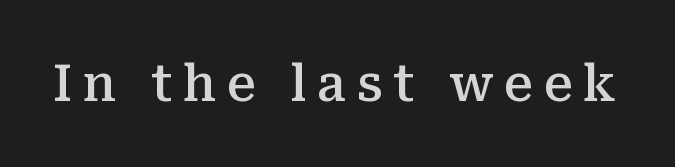
{"serif": "yes", "italic": "no", "bold": "semi", "weight": "semibold", "width": "normal", "stroke_contrast": "medium", "x_height": "medium", "monospaced": "no", "underline": "no", "letter_spacing": "wide", "letter_spacing_em": 0.21, "glyph_px": 51}
